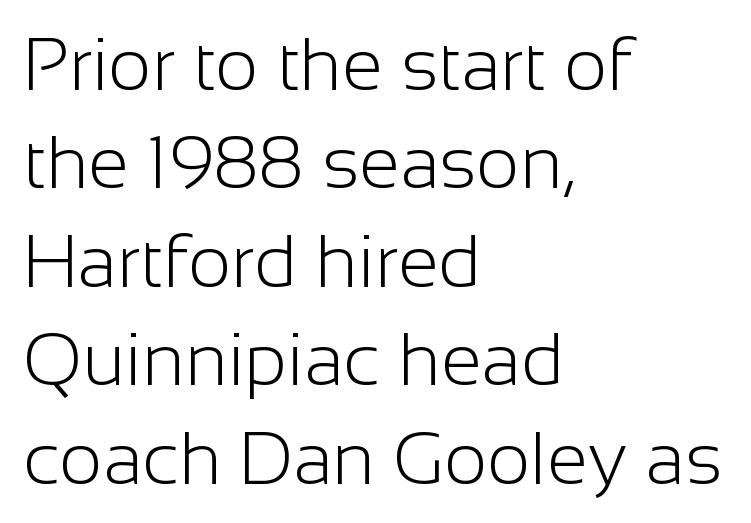
There is no visible air inserted between adjacent glyphs. Alignment: flush left. Style check: upright. No feet cap the strokes, marking this as sans-serif type. Quick note: underline off.
